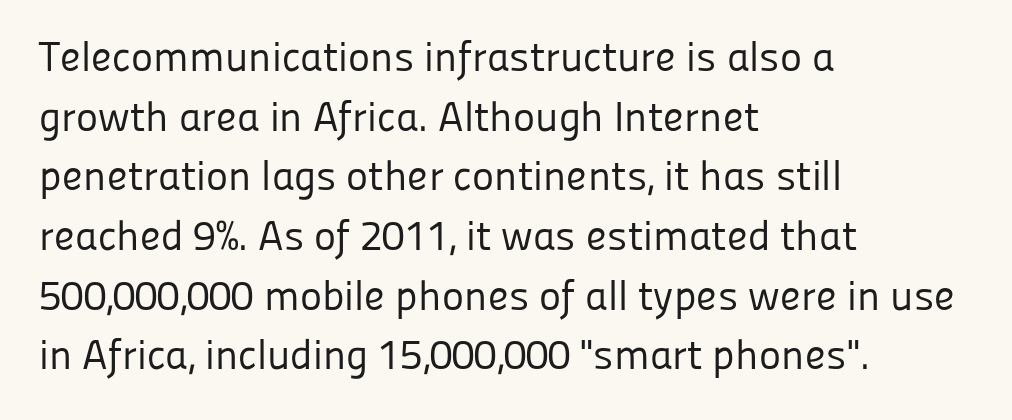
The image shows 42 px regular-weight sans-serif type, upright; set left-aligned, normal line spacing (1.42x), normal letter spacing, not underlined; low stroke contrast and a medium x-height.
